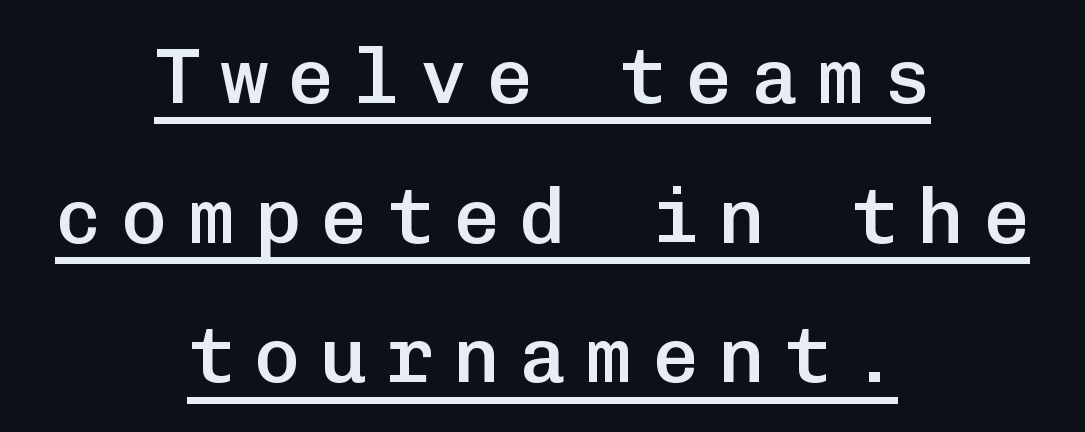
{"serif": "no", "italic": "no", "bold": "semi", "weight": "semibold", "width": "normal", "stroke_contrast": "low", "x_height": "medium", "monospaced": "yes", "underline": "yes", "align": "center", "line_spacing_ratio": 1.79, "letter_spacing": "wide", "letter_spacing_em": 0.25, "glyph_px": 78}
